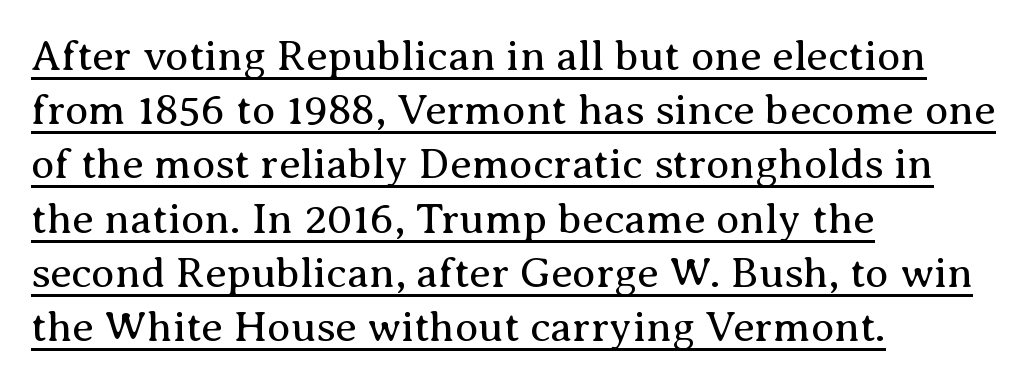
The image shows 43 px regular-weight serif type, upright; set left-aligned, normal line spacing (1.26x), normal letter spacing, underlined; medium stroke contrast and a medium x-height.
